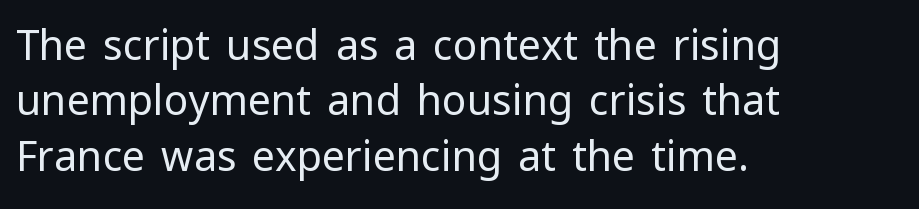
Q: Is the text bold? A: No.
Q: Is the text italic (slanted)? A: No, it is upright.
Q: Is the typeface a serif or a sans-serif typeface? A: Sans-serif.
Q: Is the text underlined? A: No.
Q: How is the paragraph aligned? A: Left-aligned.
Q: Is the spacing between letters normal or unusually wide? A: Normal.
Q: Is the spacing between lines tight, normal or loose? A: Normal.
Q: Width (condensed, normal, or wide)? A: Normal.
Q: Stroke contrast? A: Low.
Q: x-height? A: Medium.
Q: Monospaced? A: No.
